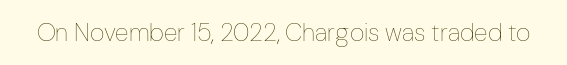
The rendering keeps characters at their native spacing. The font sits on the lighter half of the weight spectrum, regular included. Quick note: underline off. Is there any slant? The stems are plumb.
